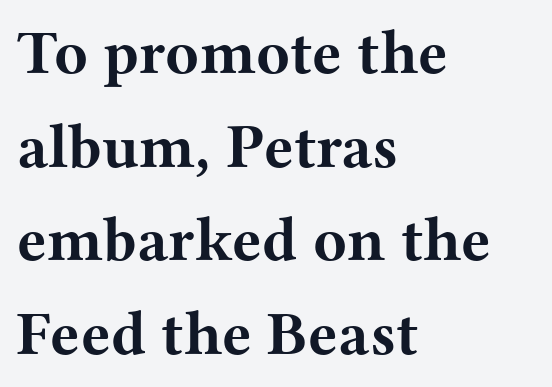
The image shows 62 px bold, wide serif type, upright; set left-aligned, normal line spacing (1.51x), normal letter spacing, not underlined; medium stroke contrast and a medium x-height.
